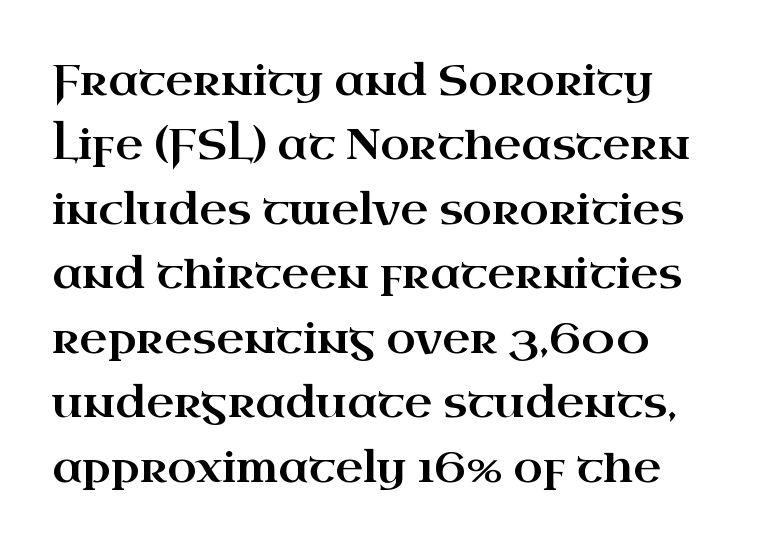
Q: Is the text italic (slanted)? A: No, it is upright.
Q: Is the typeface a serif or a sans-serif typeface? A: Serif.
Q: Is the text underlined? A: No.
Q: Is the spacing between letters normal or unusually wide? A: Normal.
Q: Is the spacing between lines tight, normal or loose? A: Normal.
Q: Width (condensed, normal, or wide)? A: Wide.
Q: Stroke contrast? A: High.
Q: x-height? A: Small.
Q: Monospaced? A: No.
